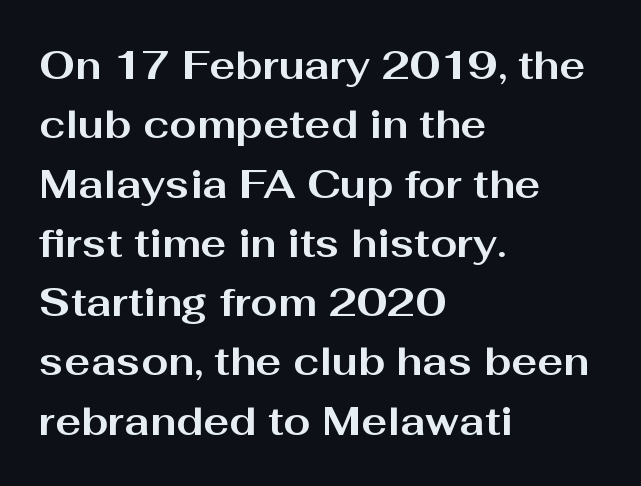
{"serif": "no", "italic": "no", "bold": "yes", "weight": "bold", "width": "wide", "stroke_contrast": "medium", "x_height": "medium", "monospaced": "no", "underline": "no", "align": "left", "line_spacing": "normal", "line_spacing_ratio": 1.52, "letter_spacing": "normal", "letter_spacing_em": 0.0, "glyph_px": 39}
